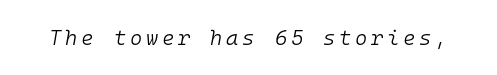
{"italic": "yes", "lean": "right", "slant_degrees": 10, "bold": "no", "underline": "no", "glyph_px": 21}
